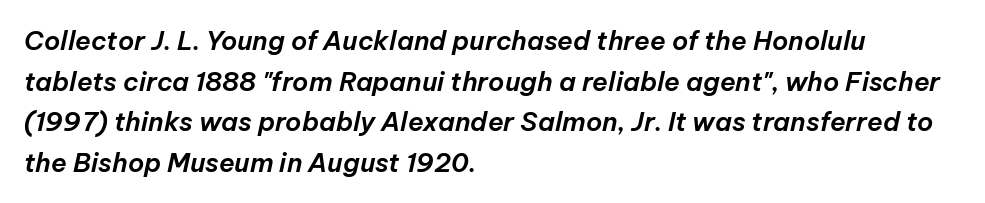
Q: Is the text italic (slanted)? A: Yes, it leans right by about 12 degrees.
Q: Is the text underlined? A: No.
Q: How is the paragraph aligned? A: Left-aligned.
Q: Is the spacing between letters normal or unusually wide? A: Normal.
Q: Is the spacing between lines tight, normal or loose? A: Normal.
